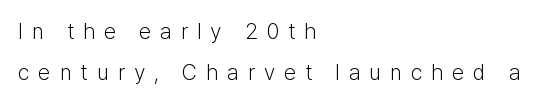
Upright lettering throughout. Counters stay open thanks to moderate or lighter strokes. Has an underline been added? It has not. The letters are spread apart with noticeably loose tracking. Is the block centered? No — it sits flush against the left margin.
